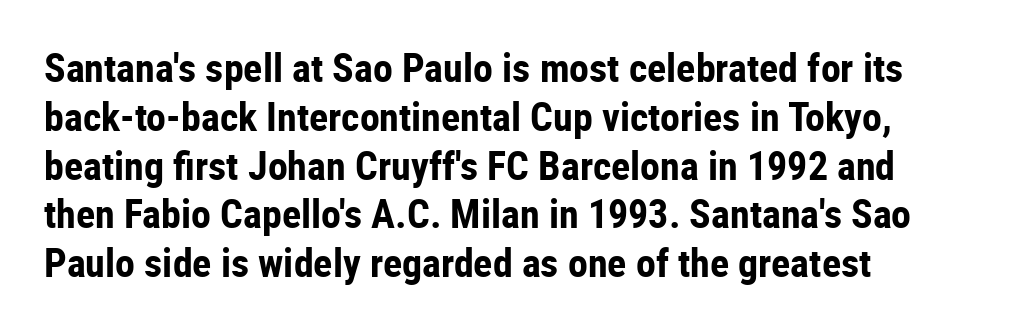
The image shows 40 px bold, condensed sans-serif type, upright; set left-aligned, line spacing 1.22x, normal letter spacing, not underlined; low stroke contrast and a medium x-height.
